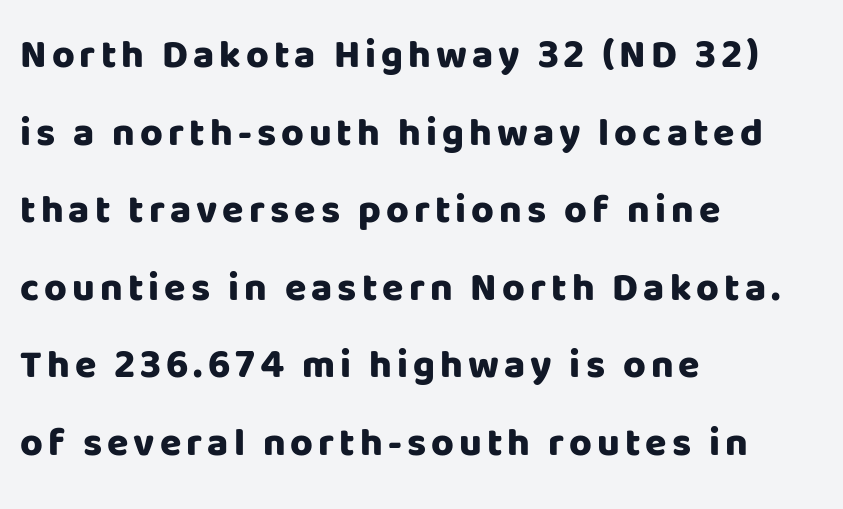
Q: Is the text bold? A: Yes.
Q: Is the text italic (slanted)? A: No, it is upright.
Q: Is the typeface a serif or a sans-serif typeface? A: Sans-serif.
Q: Is the text underlined? A: No.
Q: How is the paragraph aligned? A: Left-aligned.
Q: Is the spacing between lines tight, normal or loose? A: Loose.
Q: Width (condensed, normal, or wide)? A: Normal.
Q: Stroke contrast? A: Low.
Q: x-height? A: Large.
Q: Monospaced? A: No.
